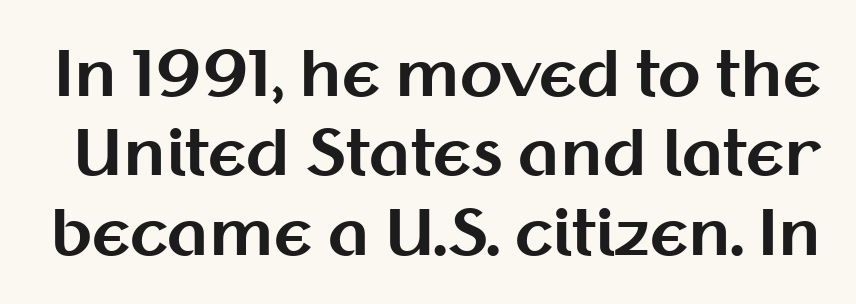
{"serif": "no", "italic": "no", "bold": "yes", "weight": "bold", "width": "normal", "stroke_contrast": "medium", "x_height": "medium", "monospaced": "no", "underline": "no", "line_spacing": "normal", "line_spacing_ratio": 1.28, "letter_spacing": "normal", "letter_spacing_em": 0.0, "glyph_px": 62}
